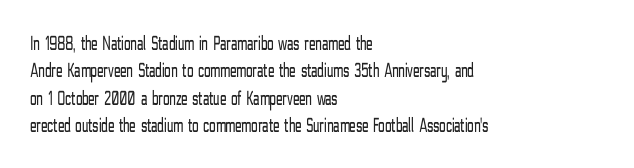
The image shows 21 px text type, upright; set left-aligned, normal line spacing (1.3x), normal letter spacing, not underlined.
